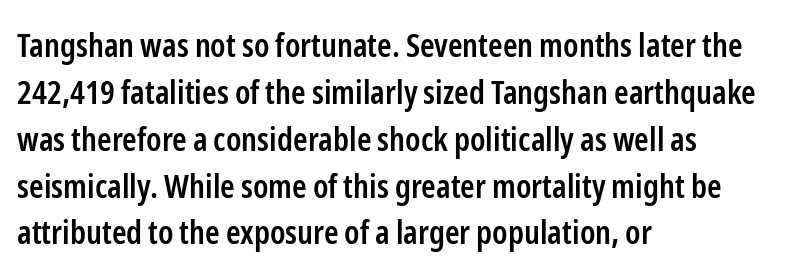
Q: Is the text bold? A: Semi-bold.
Q: Is the text italic (slanted)? A: No, it is upright.
Q: Is the typeface a serif or a sans-serif typeface? A: Sans-serif.
Q: Is the text underlined? A: No.
Q: How is the paragraph aligned? A: Left-aligned.
Q: Is the spacing between letters normal or unusually wide? A: Normal.
Q: Is the spacing between lines tight, normal or loose? A: Normal.
Q: Width (condensed, normal, or wide)? A: Condensed.
Q: Stroke contrast? A: Low.
Q: x-height? A: Medium.
Q: Monospaced? A: No.
